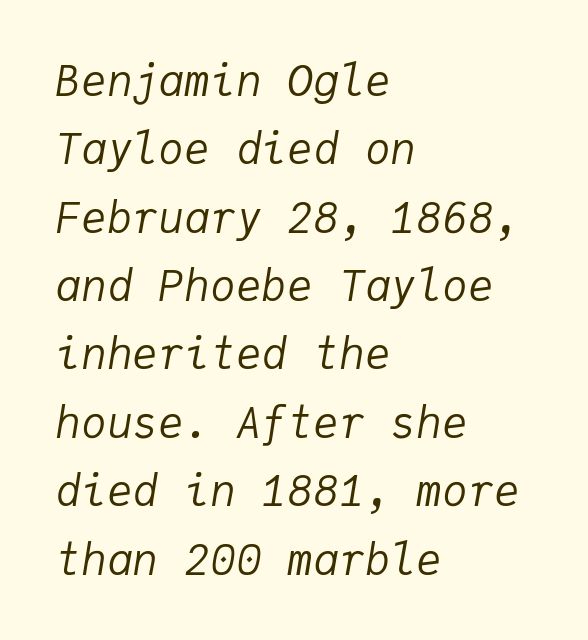
The face used here is rendered with its standard letterfit. The letters look calm and open, with moderate or lighter stems. The lettering tilts uniformly, giving the passage an italic look. Baseline-to-baseline distance is the conventional proportion of letter height. The text block is weighted toward the left margin, trailing off unevenly rightward. Here the designer chose a console-style face with uniform glyph widths.
